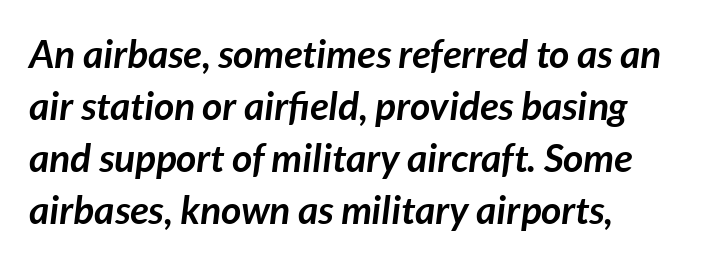
{"italic": "yes", "lean": "right", "slant_degrees": 7, "bold": "yes", "weight": "semibold", "width": "normal", "stroke_contrast": "low", "x_height": "medium", "monospaced": "no", "underline": "no", "line_spacing": "normal", "line_spacing_ratio": 1.33, "letter_spacing": "normal", "letter_spacing_em": 0.0, "glyph_px": 39}
